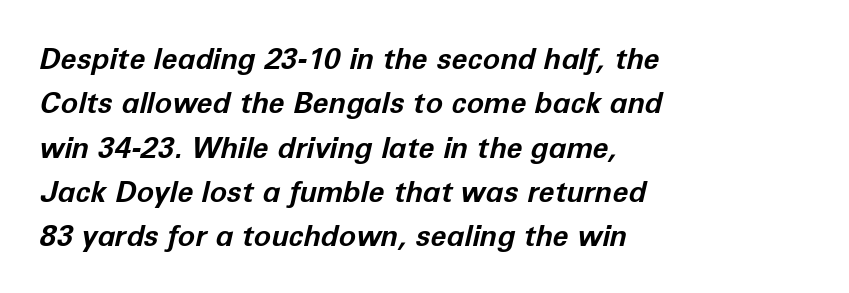
{"italic": "yes", "lean": "right", "slant_degrees": 12, "bold": "yes", "weight": "bold", "width": "normal", "stroke_contrast": "low", "x_height": "medium", "monospaced": "no", "underline": "no", "align": "left", "line_spacing": "normal", "line_spacing_ratio": 1.53, "letter_spacing": "normal", "letter_spacing_em": 0.0, "glyph_px": 29}
